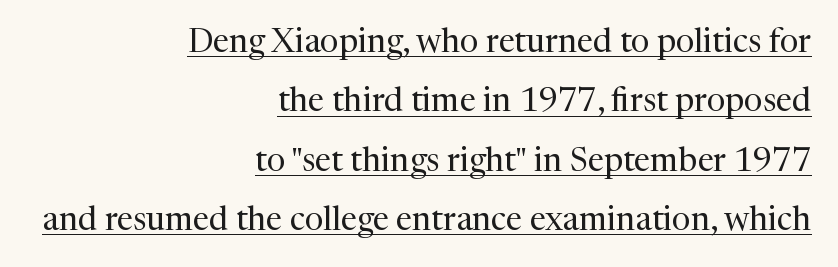
The image shows 33 px regular-weight serif type, upright; set right-aligned, line spacing 1.8x, normal letter spacing, underlined; medium stroke contrast and a medium x-height.
